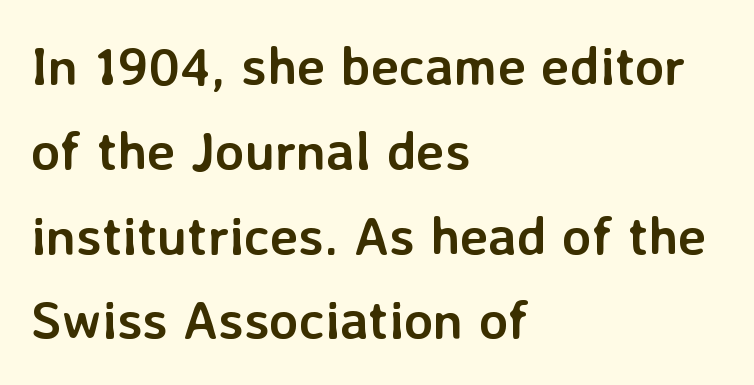
The image shows 54 px semibold sans-serif type, upright; set left-aligned, normal line spacing (1.57x), normal letter spacing, not underlined; low stroke contrast and a medium x-height.
